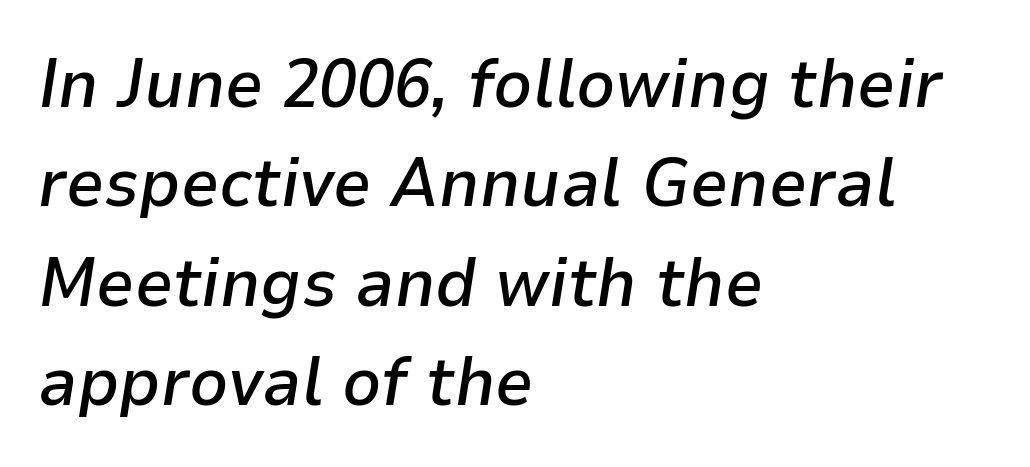
One glance says typical: line gaps are just what's usual. The baseline area is clear. How are the letters spaced? Ordinarily, with no added tracking. Does the weight exceed regular? Yes, but only to semibold. Varying glyph widths throughout — classic text-font behaviour.
